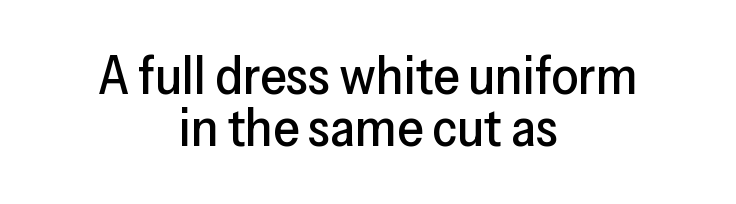
{"serif": "no", "italic": "no", "width": "normal", "stroke_contrast": "low", "x_height": "medium", "monospaced": "no", "underline": "no", "align": "center", "line_spacing": "tight", "line_spacing_ratio": 0.98, "letter_spacing": "normal", "letter_spacing_em": 0.0, "glyph_px": 53}
